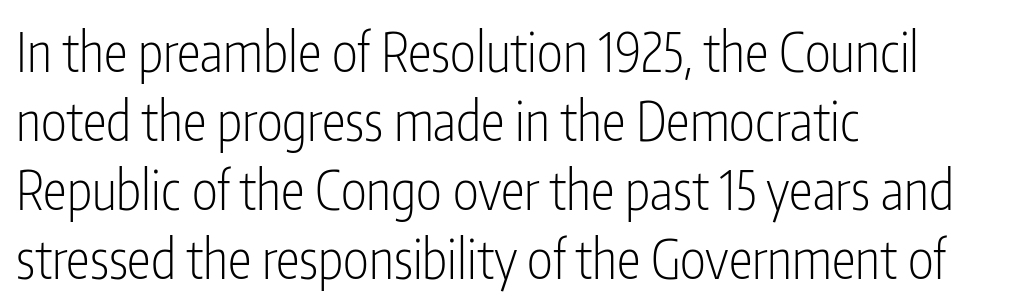
{"serif": "no", "italic": "no", "bold": "no", "weight": "light", "width": "condensed", "stroke_contrast": "low", "x_height": "medium", "monospaced": "no", "underline": "no", "align": "left", "line_spacing": "normal", "line_spacing_ratio": 1.28, "letter_spacing": "normal", "letter_spacing_em": 0.0, "glyph_px": 54}
